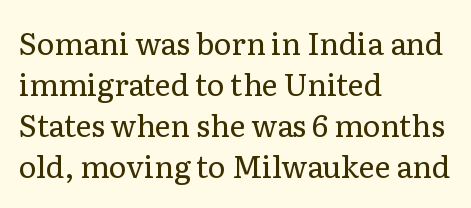
The image shows 30 px regular-weight serif type, upright; set left-aligned, normal line spacing (1.37x), normal letter spacing, not underlined; low stroke contrast and a medium x-height.
